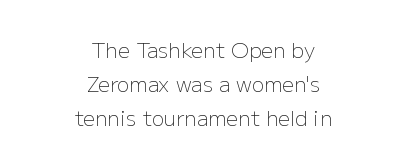
{"italic": "no", "bold": "no", "underline": "no", "align": "center", "line_spacing": "normal", "line_spacing_ratio": 1.62, "letter_spacing": "normal", "letter_spacing_em": 0.0, "glyph_px": 21}
